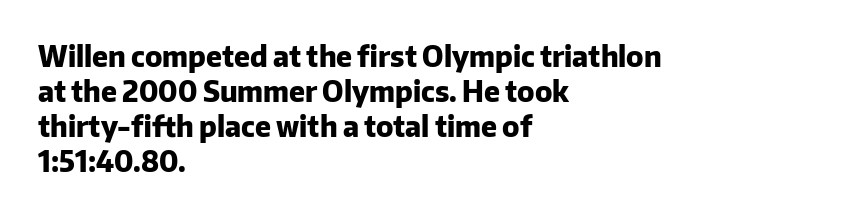
The image shows 28 px heavy sans-serif type, upright; set left-aligned, normal line spacing (1.25x), normal letter spacing, not underlined; low stroke contrast and a medium x-height.
